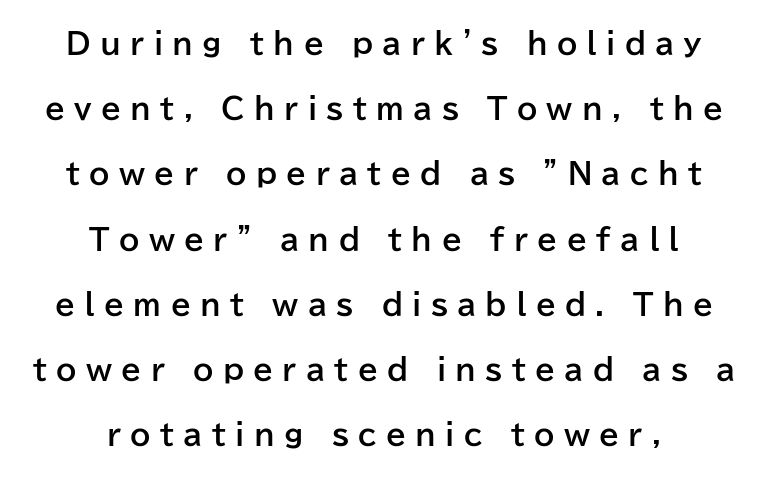
Glance below the letters and you will spot only blank space. The lines are quadded center. You could fit nearly another row in the gap between these rows. This sample uses expanded letter spacing, leaving extra air between glyphs. Stroke thickness is high; the sample reads as a true bold.
